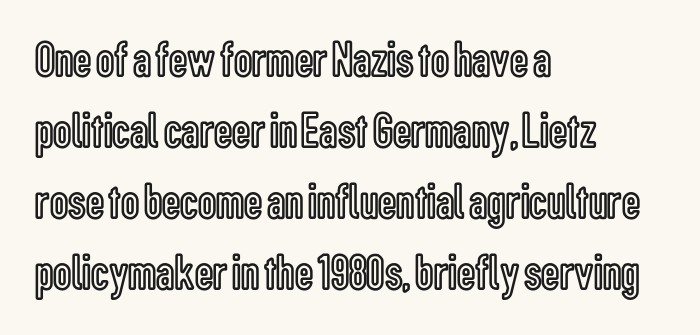
Q: Is the text italic (slanted)? A: No, it is upright.
Q: Is the text underlined? A: No.
Q: How is the paragraph aligned? A: Left-aligned.
Q: Is the spacing between letters normal or unusually wide? A: Normal.
Q: Is the spacing between lines tight, normal or loose? A: Normal.
Q: Width (condensed, normal, or wide)? A: Condensed.
Q: x-height? A: Medium.
Q: Monospaced? A: No.
